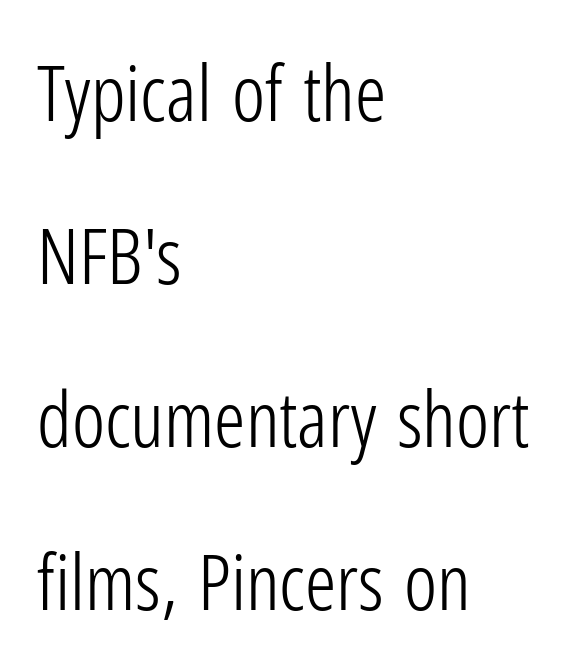
{"serif": "no", "italic": "no", "bold": "no", "weight": "light", "width": "condensed", "stroke_contrast": "low", "x_height": "medium", "monospaced": "no", "underline": "no", "align": "left", "line_spacing": "loose", "line_spacing_ratio": 2.09, "letter_spacing": "normal", "letter_spacing_em": 0.0, "glyph_px": 78}
